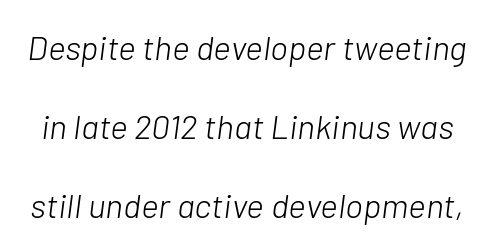
The image shows 34 px light type, italic (leaning right); set loose line spacing (2.32x), normal letter spacing, not underlined; low stroke contrast and a medium x-height.
